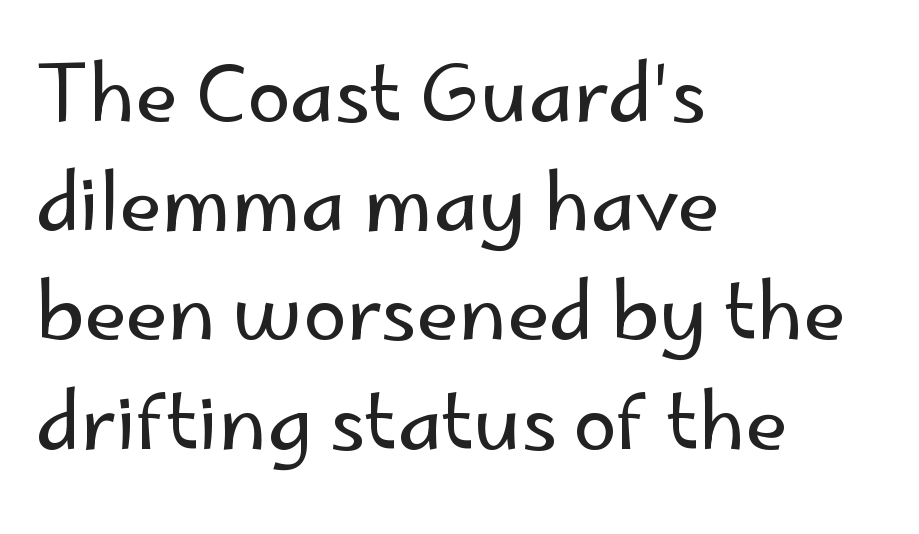
{"serif": "no", "italic": "no", "bold": "no", "weight": "regular", "width": "normal", "stroke_contrast": "low", "x_height": "small", "monospaced": "no", "underline": "no", "align": "left", "line_spacing": "normal", "line_spacing_ratio": 1.4, "letter_spacing": "normal", "letter_spacing_em": 0.0, "glyph_px": 78}
